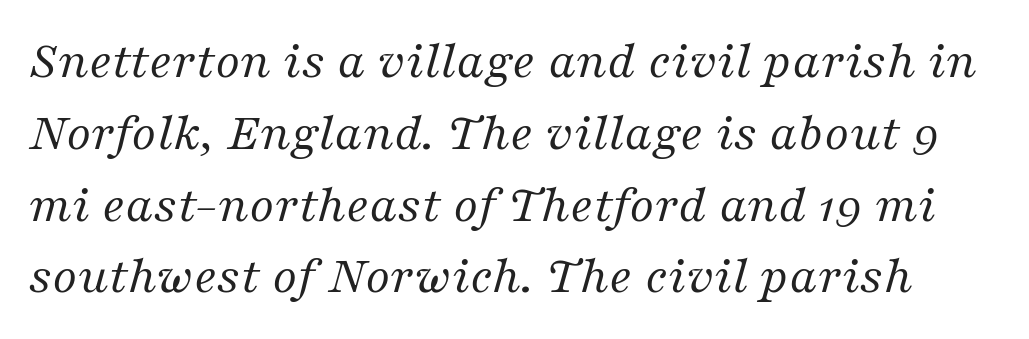
Q: Is the text bold? A: No.
Q: Is the text italic (slanted)? A: Yes, it leans right by about 16 degrees.
Q: Is the typeface a serif or a sans-serif typeface? A: Serif.
Q: Is the text underlined? A: No.
Q: Is the spacing between letters normal or unusually wide? A: Normal.
Q: Is the spacing between lines tight, normal or loose? A: Normal.
Q: Width (condensed, normal, or wide)? A: Normal.
Q: Stroke contrast? A: Medium.
Q: x-height? A: Medium.
Q: Monospaced? A: No.
